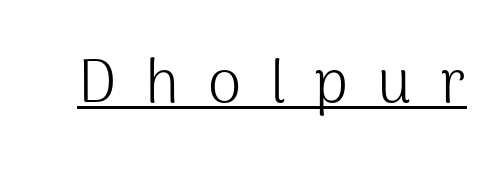
The image shows 61 px light sans-serif type, upright; set unusually wide letter spacing (+0.47 em), underlined; medium stroke contrast and a medium x-height.
